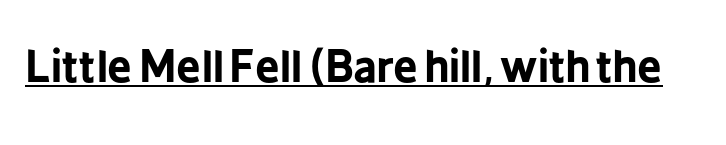
The image shows 43 px bold, condensed sans-serif type, upright; set normal letter spacing, underlined; low stroke contrast and a medium x-height.
